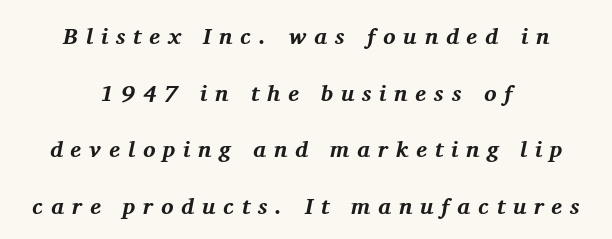
The image shows 23 px bold type, italic (leaning right); set centered, loose line spacing (2.46x), unusually wide letter spacing (+0.34 em), not underlined.
